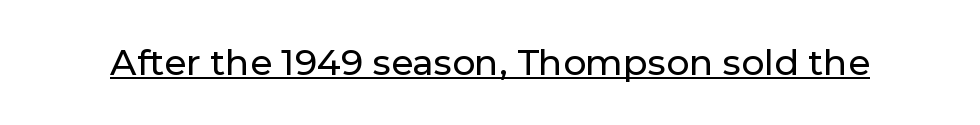
The image shows 36 px sans-serif type, upright; set normal letter spacing, underlined; low stroke contrast and a medium x-height.
